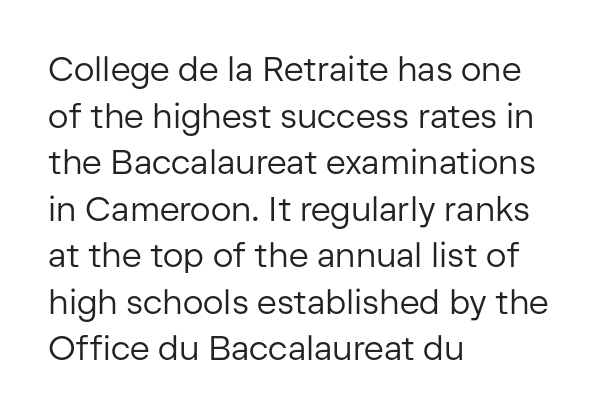
The image shows 34 px regular-weight sans-serif type, upright; set left-aligned, normal line spacing (1.37x), normal letter spacing, not underlined; low stroke contrast and a medium x-height.
